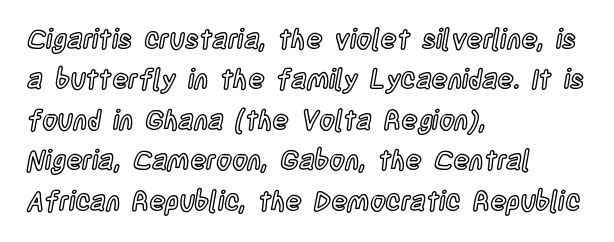
This block has exactly the height ordinary leading produces. Students, note that the glyphs here touch the page at normal intervals. Typeset ragged right — the left edge is the straight one.
